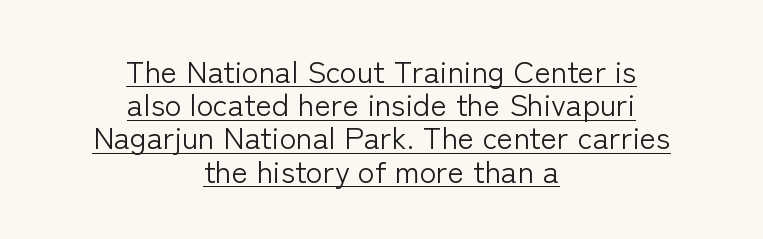
The image shows 31 px light sans-serif type, upright; set centered, tight line spacing (1.07x), normal letter spacing, underlined; low stroke contrast and a medium x-height.
